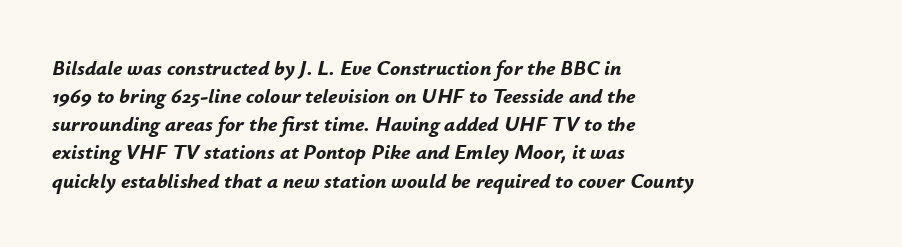
The image shows 21 px bold type, italic (leaning right); set left-aligned, normal line spacing (1.34x), normal letter spacing, not underlined.
